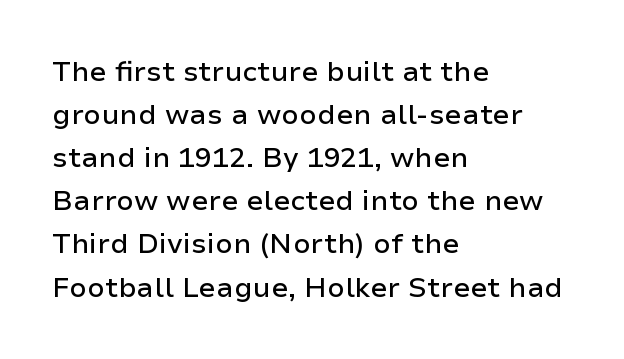
Vertically, the passage feels balanced, rows spaced as you'd expect. What kind of face is this? One without serifs — a sans. Here the designer chose a conventional face with non-uniform glyph widths. Look at the tracking — it's just the regular setting, nothing added. Designer's note — italics off, roman on.
